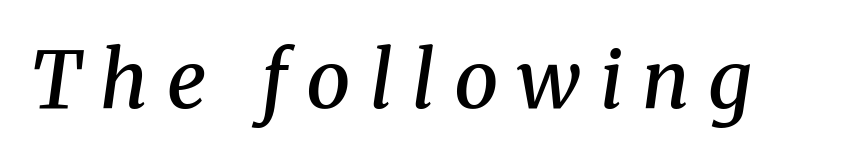
{"serif": "yes", "italic": "yes", "lean": "right", "slant_degrees": 8, "bold": "semi", "weight": "semibold", "width": "normal", "stroke_contrast": "medium", "x_height": "medium", "monospaced": "no", "underline": "no", "letter_spacing": "wide", "letter_spacing_em": 0.24, "glyph_px": 79}
